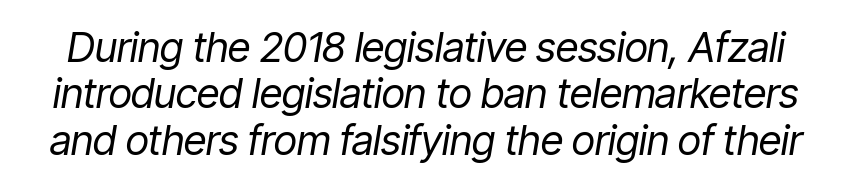
Heft: none added — not bold. The baseline area is clear. Character widths vary here, with narrow letters taking less room than wide ones. Characters are canted at an angle relative to the baseline's perpendicular. Students, note that the glyphs here touch the page at normal intervals.
